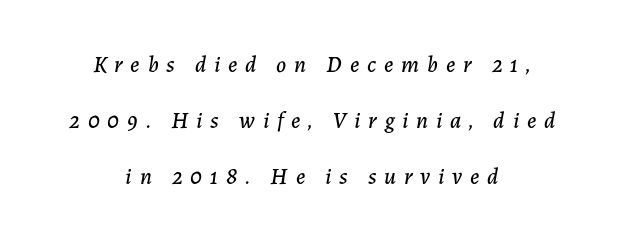
Q: Is the text italic (slanted)? A: Yes, it leans right by about 7 degrees.
Q: Is the text underlined? A: No.
Q: How is the paragraph aligned? A: Centered.
Q: Is the spacing between letters normal or unusually wide? A: Unusually wide.
Q: Is the spacing between lines tight, normal or loose? A: Loose.
